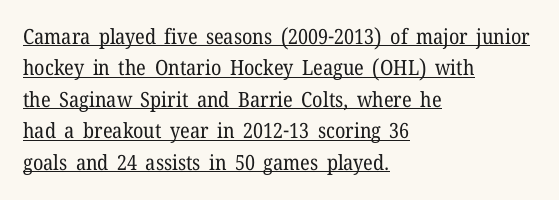
The image shows 21 px text type, upright; set left-aligned, normal line spacing (1.5x), normal letter spacing, underlined.
